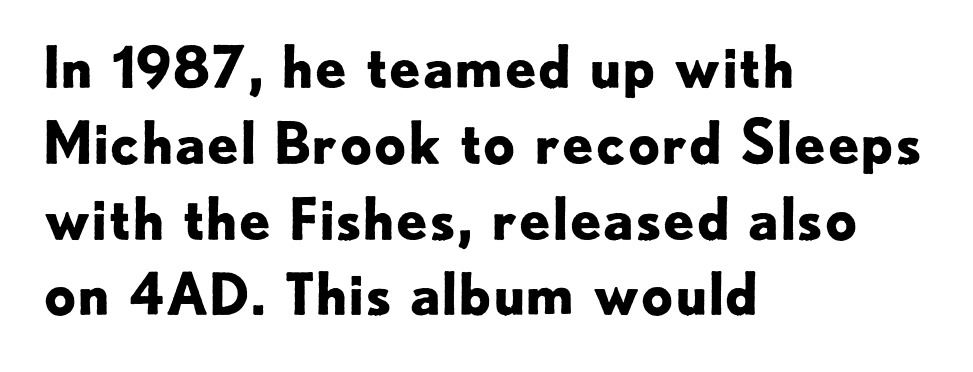
The letters advance in unequal steps, a hallmark of proportional type. The paragraph shown leans on its left margin. The letters carry no serifs — their stems end cleanly without finishing strokes. Unmarked baselines from the first word to the last. The face used here is rendered with its standard letterfit. Horizontal bands of white between lines are of average thickness.
